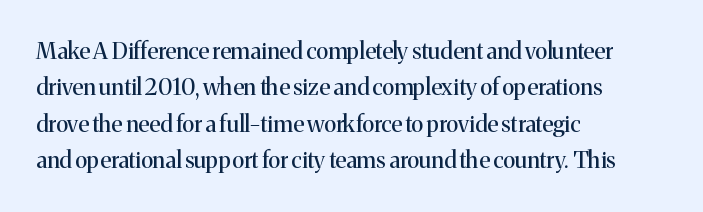
Q: Is the text bold? A: No.
Q: Is the text italic (slanted)? A: No, it is upright.
Q: Is the text underlined? A: No.
Q: How is the paragraph aligned? A: Left-aligned.
Q: Is the spacing between letters normal or unusually wide? A: Normal.
Q: Is the spacing between lines tight, normal or loose? A: Normal.
